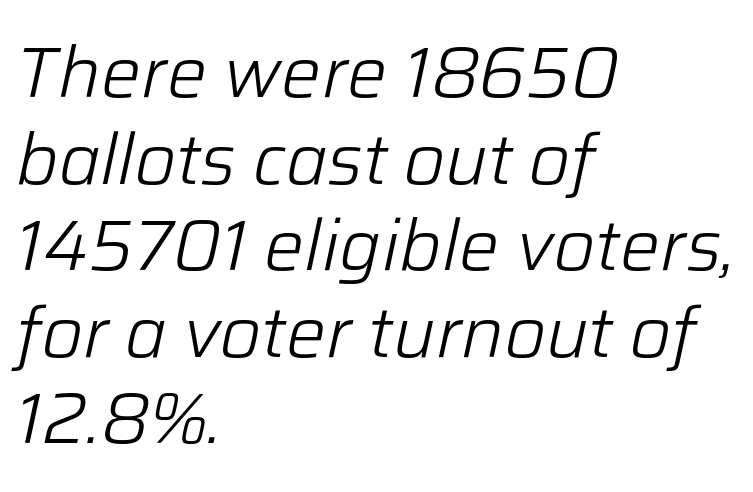
{"italic": "yes", "lean": "right", "slant_degrees": 12, "bold": "no", "weight": "light", "width": "normal", "stroke_contrast": "low", "x_height": "medium", "monospaced": "no", "underline": "no", "align": "left", "line_spacing_ratio": 1.22, "letter_spacing": "normal", "letter_spacing_em": 0.0, "glyph_px": 71}
